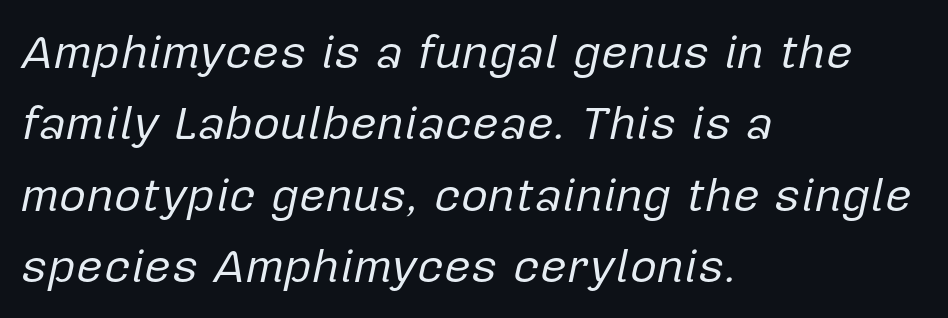
{"italic": "yes", "lean": "right", "slant_degrees": 12, "bold": "no", "weight": "regular", "width": "normal", "stroke_contrast": "low", "x_height": "medium", "monospaced": "no", "underline": "no", "align": "left", "line_spacing": "normal", "line_spacing_ratio": 1.52, "letter_spacing": "normal", "letter_spacing_em": 0.0, "glyph_px": 47}
